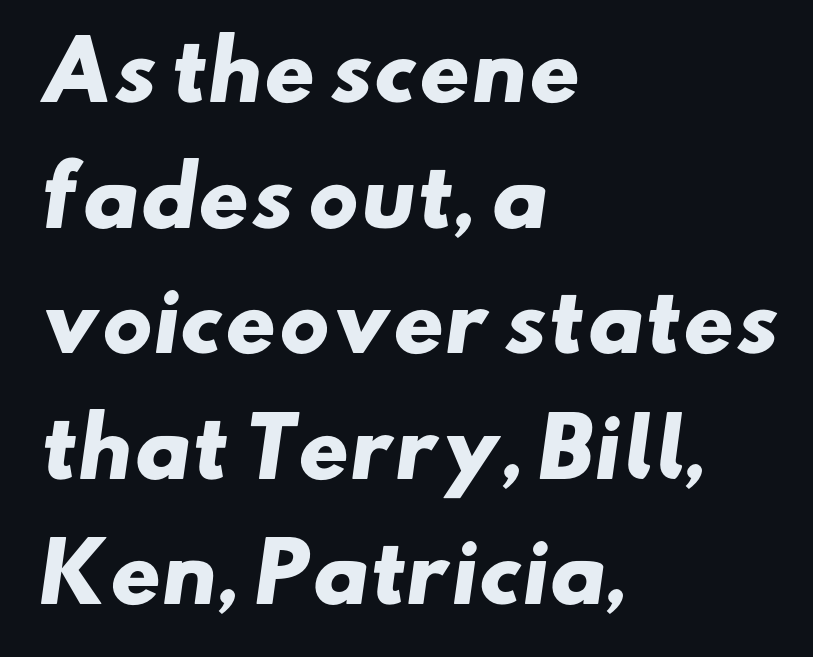
The passage shown is not underscored anywhere. The rendering keeps characters at their native spacing. The passage shown stacks its lines at a standard gap. I'd call this a sans setting — the letters go barefoot.
